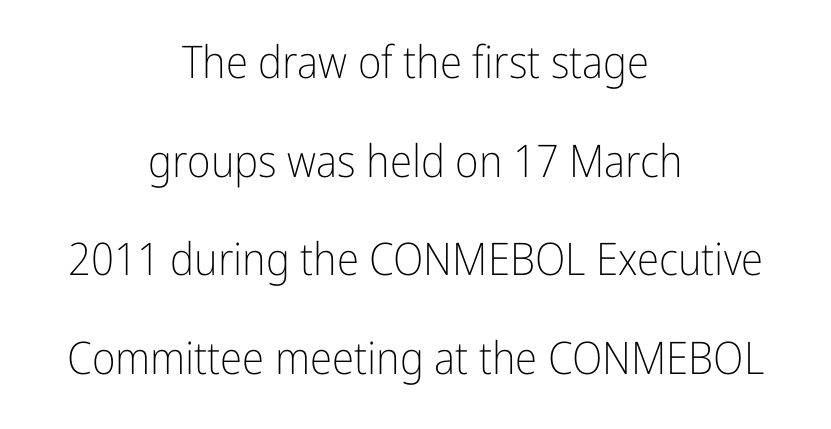
The image shows 45 px light, condensed sans-serif type, upright; set centered, loose line spacing (2.19x), normal letter spacing, not underlined; low stroke contrast and a medium x-height.
